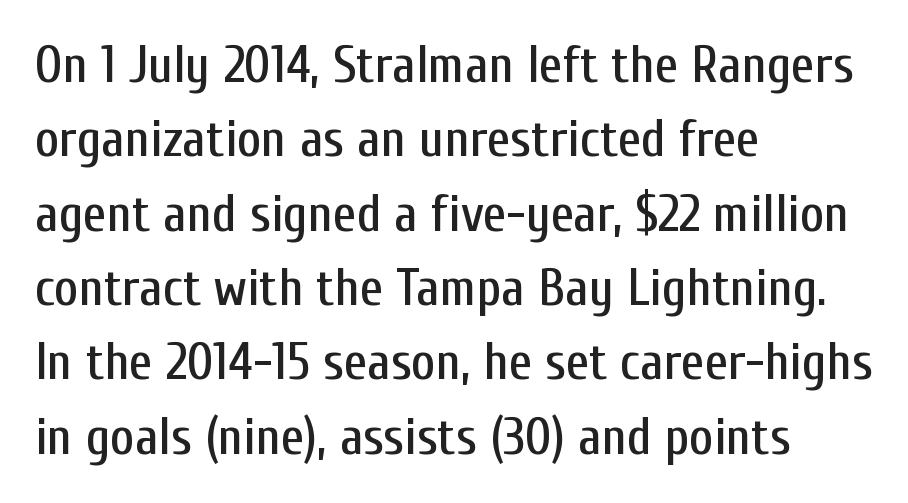
{"serif": "no", "italic": "no", "width": "condensed", "stroke_contrast": "low", "x_height": "medium", "monospaced": "no", "underline": "no", "align": "left", "line_spacing": "normal", "line_spacing_ratio": 1.43, "letter_spacing": "normal", "letter_spacing_em": 0.0, "glyph_px": 52}
